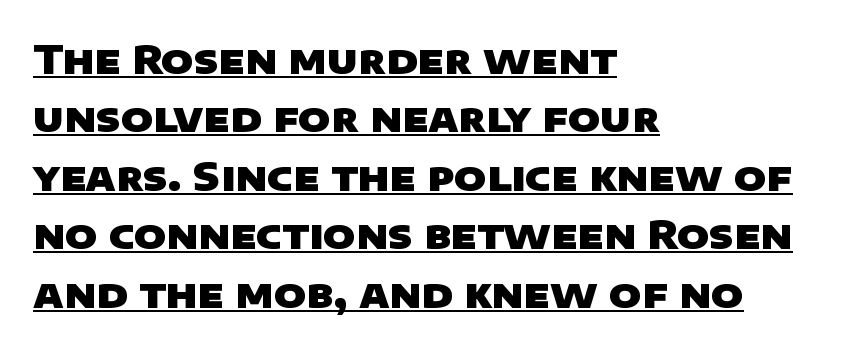
The image shows 39 px heavy, wide sans-serif type; set left-aligned, normal line spacing (1.5x), normal letter spacing, underlined; low stroke contrast and a large x-height.
